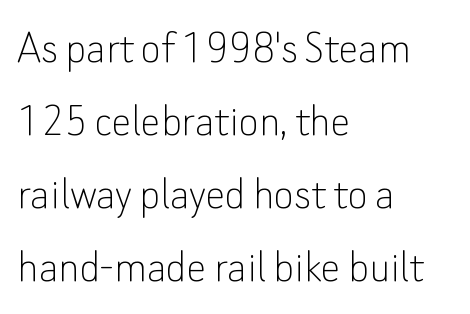
The image shows 49 px thin sans-serif type, upright; set left-aligned, normal line spacing (1.49x), normal letter spacing, not underlined; low stroke contrast and a small x-height.
